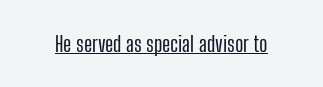
The image shows 22 px text type, upright; set normal letter spacing, underlined.
